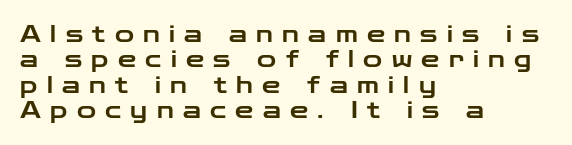
Q: Is the text italic (slanted)? A: No, it is upright.
Q: Is the text underlined? A: No.
Q: How is the paragraph aligned? A: Left-aligned.
Q: Is the spacing between letters normal or unusually wide? A: Unusually wide.
Q: Is the spacing between lines tight, normal or loose? A: Tight.
